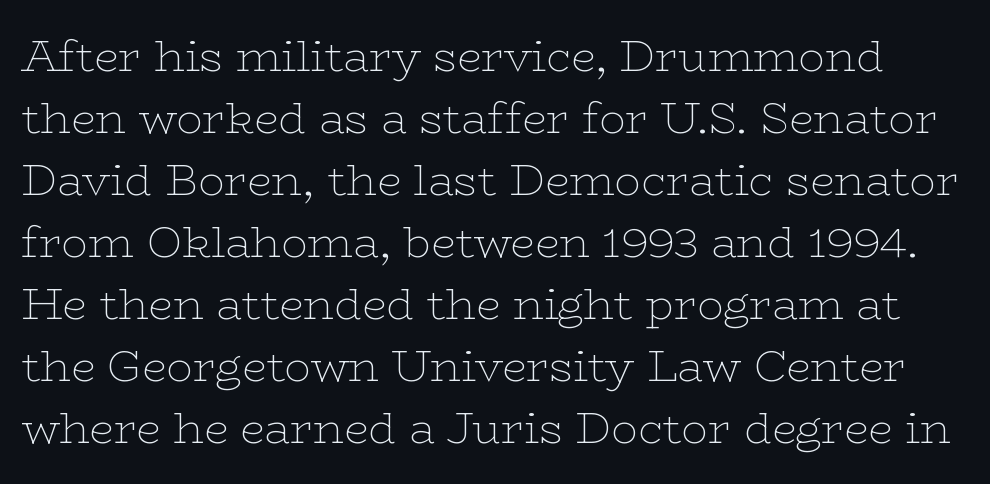
Successive baselines arrive at the customary interval. Is the type heavy? It reads as light-to-regular instead. When letters stand straight like this, we call the style roman or upright. Words float on clear page, feet unadorned. These lines keep a tight, regular rhythm from letter to letter. Letterform terminals end in serifs throughout the passage.
